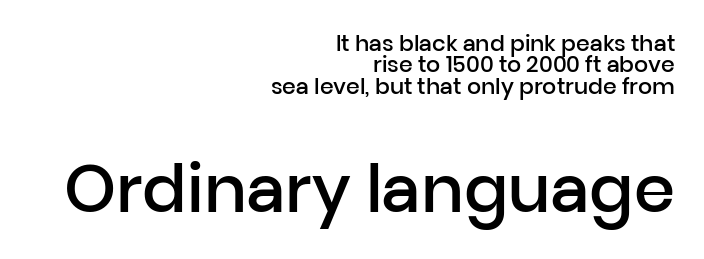
Q: Is the text bold? A: Semi-bold.
Q: Is the text italic (slanted)? A: No, it is upright.
Q: Is the typeface a serif or a sans-serif typeface? A: Sans-serif.
Q: Is the text underlined? A: No.
Q: How is the paragraph aligned? A: Right-aligned.
Q: Is the spacing between letters normal or unusually wide? A: Normal.
Q: Is the spacing between lines tight, normal or loose? A: Tight.
Q: Which block of text is set in a larger size, the first (top) or the second (bottom)? A: The second (bottom) one.
Q: Width (condensed, normal, or wide)? A: Normal.
Q: Stroke contrast? A: Low.
Q: x-height? A: Medium.
Q: Monospaced? A: No.
